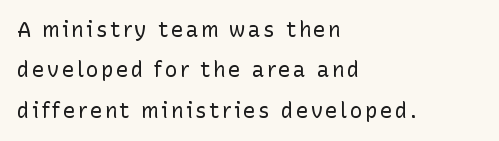
Q: Is the text bold? A: No.
Q: Is the text italic (slanted)? A: No, it is upright.
Q: Is the text underlined? A: No.
Q: How is the paragraph aligned? A: Left-aligned.
Q: Is the spacing between lines tight, normal or loose? A: Loose.
